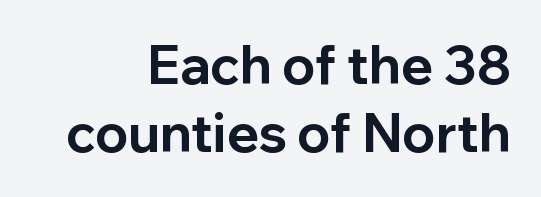
Alignment: flush right. The strip under each line holds only bare page. The letters stand upright; this is a roman face. These lines are rendered in a variable-pitch font. Summary of vertical rhythm: regular, with standard interline spacing. The typeface chosen for these lines omits serifs.
